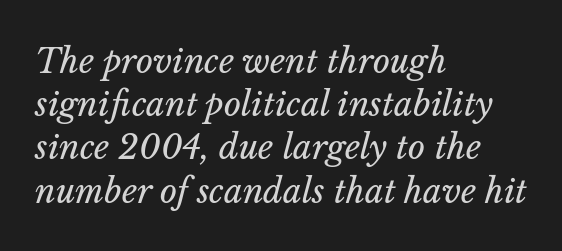
{"italic": "yes", "lean": "right", "slant_degrees": 14, "bold": "no", "weight": "regular", "width": "normal", "stroke_contrast": "low", "x_height": "medium", "monospaced": "no", "underline": "no", "align": "left", "line_spacing": "normal", "line_spacing_ratio": 1.31, "letter_spacing": "normal", "letter_spacing_em": 0.0, "glyph_px": 33}
